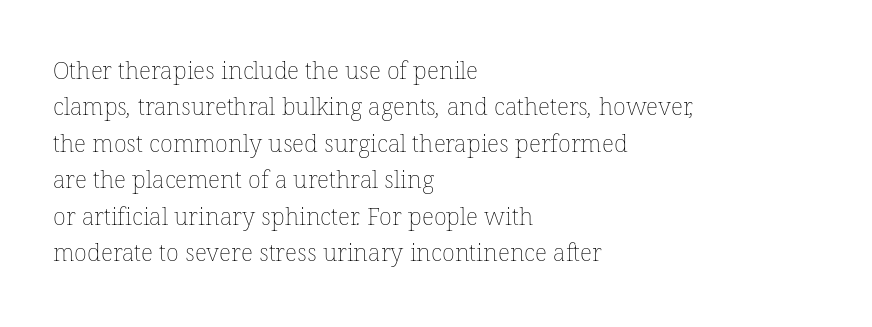
{"bold": "no", "underline": "no", "align": "left", "line_spacing": "normal", "line_spacing_ratio": 1.52, "letter_spacing": "normal", "letter_spacing_em": 0.0, "glyph_px": 24}
